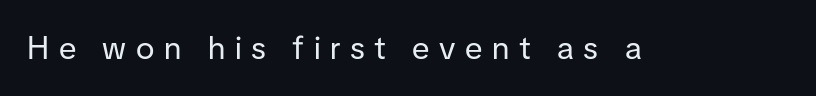
Tracking here is generous; glyphs stand well apart from one another. Bold? No — there's no thickening of the strokes. The words here are not underlined. Posture: vertical.
